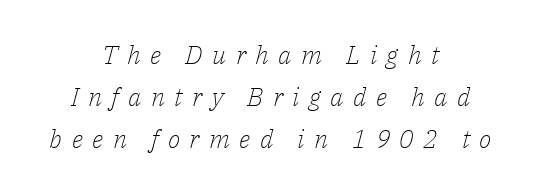
The image shows 26 px text type, italic (leaning right); set centered, normal line spacing (1.61x), unusually wide letter spacing (+0.36 em), not underlined.
